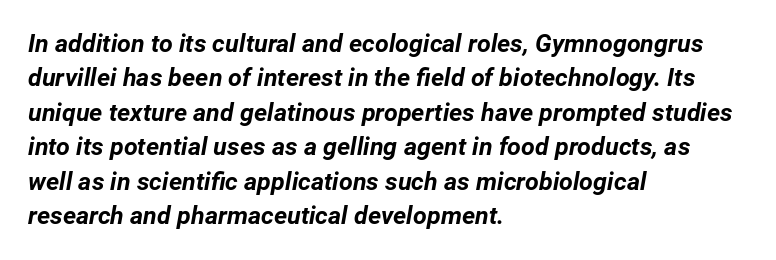
{"italic": "yes", "lean": "right", "slant_degrees": 12, "bold": "yes", "underline": "no", "align": "left", "line_spacing": "normal", "line_spacing_ratio": 1.38, "letter_spacing": "normal", "letter_spacing_em": 0.0, "glyph_px": 25}
